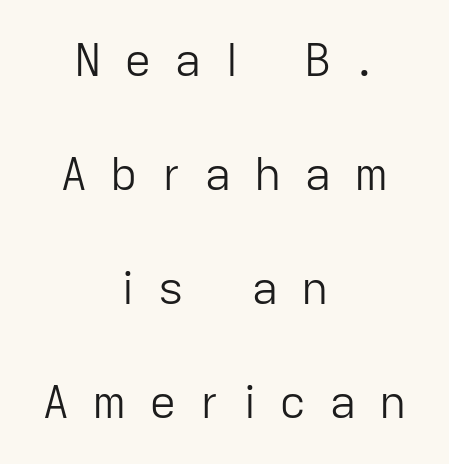
Q: Is the text bold? A: No.
Q: Is the text italic (slanted)? A: No, it is upright.
Q: Is the typeface a serif or a sans-serif typeface? A: Sans-serif.
Q: Is the text underlined? A: No.
Q: How is the paragraph aligned? A: Centered.
Q: Is the spacing between letters normal or unusually wide? A: Unusually wide.
Q: Is the spacing between lines tight, normal or loose? A: Loose.
Q: Width (condensed, normal, or wide)? A: Normal.
Q: Stroke contrast? A: Low.
Q: x-height? A: Medium.
Q: Monospaced? A: No.
